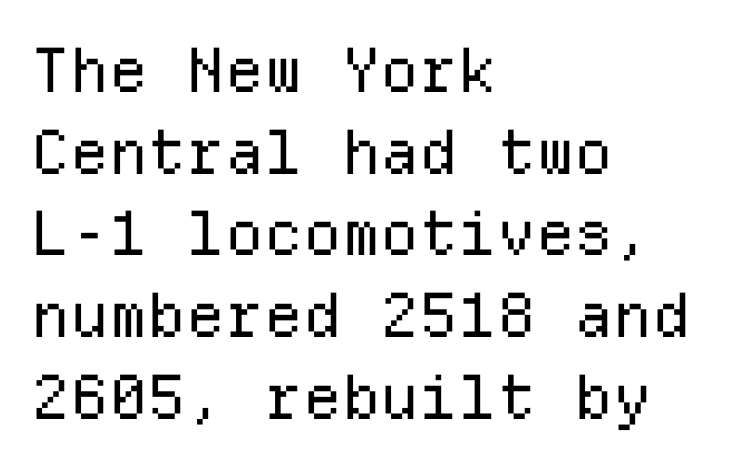
The image shows 61 px regular-weight sans-serif type, upright, monospaced; set left-aligned, normal line spacing (1.34x), normal letter spacing, not underlined; low stroke contrast and a medium x-height.
